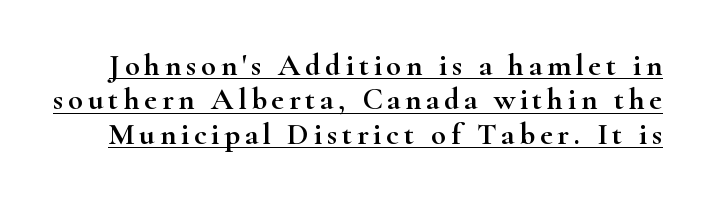
Each new line begins almost immediately beneath the previous one. Spacing verdict: proportional, widths tailored to each character. Is there any slant? The stems are plumb. A baseline rule has been typeset under these characters.
